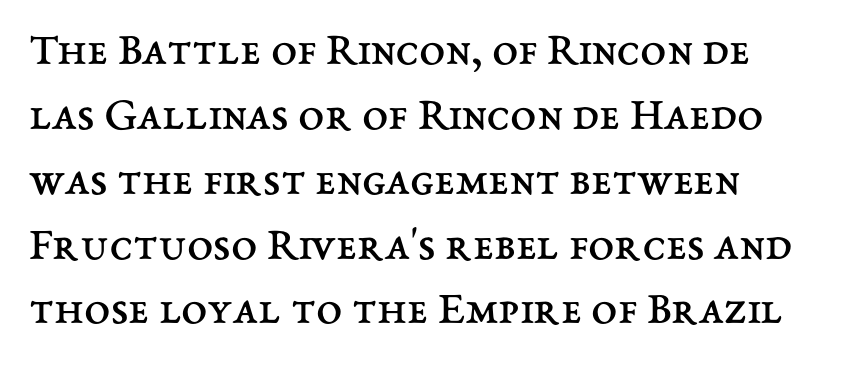
The lettering stays uniformly vertical, giving the passage a roman look. Does extra space separate the letters? No, they use regular spacing. Normally led — the rows are evenly, conventionally spaced. The glyphs are unaccompanied by any horizontal stroke below them. Is this a heavy cut? Hardly; it is regular or lighter.
